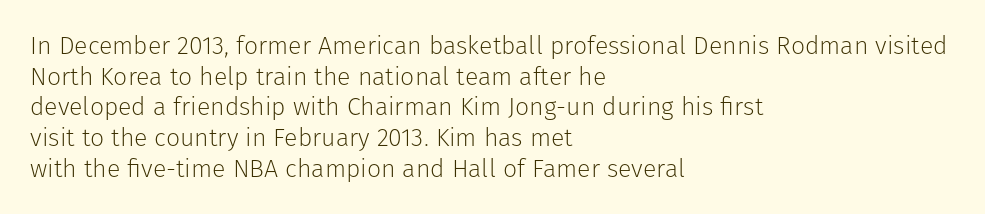
{"italic": "no", "bold": "no", "underline": "no", "align": "left", "line_spacing_ratio": 1.23, "letter_spacing": "normal", "letter_spacing_em": 0.0, "glyph_px": 25}
